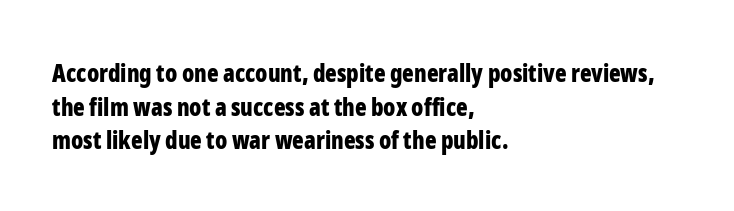
{"italic": "no", "bold": "yes", "underline": "no", "align": "left", "line_spacing": "normal", "line_spacing_ratio": 1.4, "letter_spacing": "normal", "letter_spacing_em": 0.0, "glyph_px": 24}
